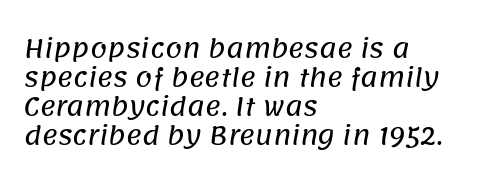
The image shows 24 px text type; set left-aligned, line spacing 1.21x, normal letter spacing, not underlined.
